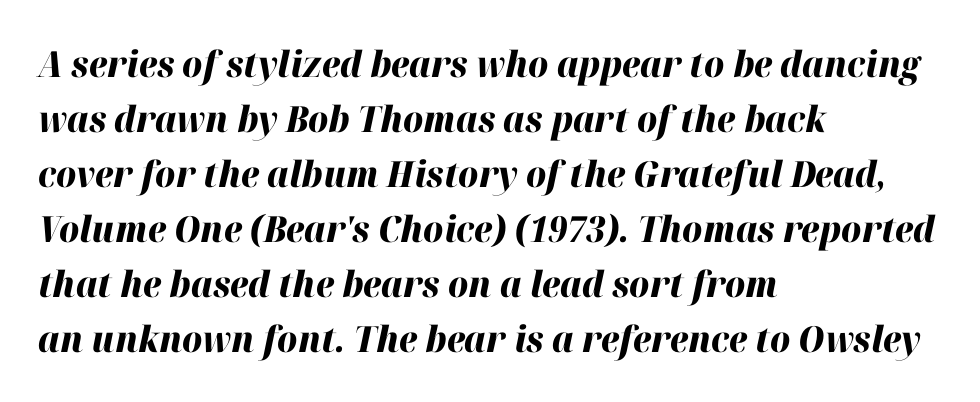
The strip under each line holds only bare page. What weight is shown? A full bold with thick strokes. Observe the lean: these are italic letterforms. Regular leading.
